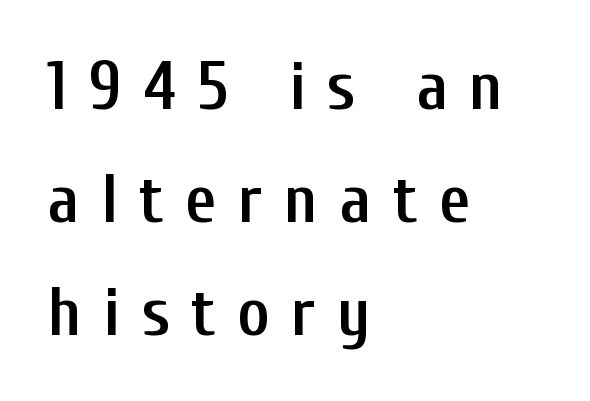
Q: Is the text bold? A: Semi-bold.
Q: Is the text italic (slanted)? A: No, it is upright.
Q: Is the typeface a serif or a sans-serif typeface? A: Sans-serif.
Q: Is the text underlined? A: No.
Q: How is the paragraph aligned? A: Left-aligned.
Q: Is the spacing between letters normal or unusually wide? A: Unusually wide.
Q: Is the spacing between lines tight, normal or loose? A: Normal.
Q: Width (condensed, normal, or wide)? A: Condensed.
Q: Stroke contrast? A: Low.
Q: x-height? A: Medium.
Q: Monospaced? A: No.
